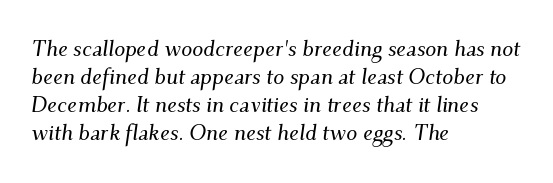
Q: Is the text italic (slanted)? A: Yes, it leans right by about 9 degrees.
Q: Is the text underlined? A: No.
Q: How is the paragraph aligned? A: Left-aligned.
Q: Is the spacing between letters normal or unusually wide? A: Normal.
Q: Is the spacing between lines tight, normal or loose? A: Normal.
